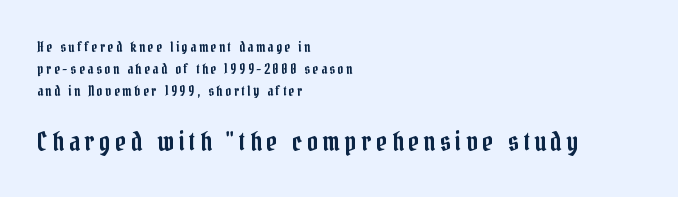
{"italic": "no", "underline": "no", "align": "left", "line_spacing": "normal", "line_spacing_ratio": 1.58, "larger_block": "second", "size_ratio": 1.86, "glyph_px": 26}
